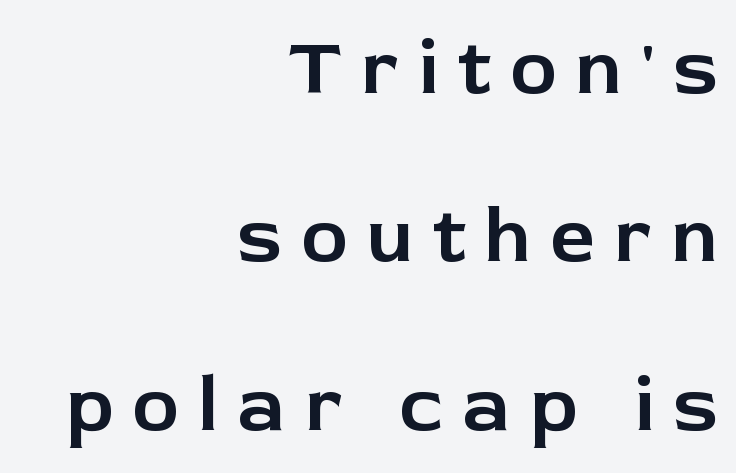
Baseline-to-baseline distance is far greater than the letter height. You could not count columns in this text — the font is proportionally spaced. Loose tracking; the words dissolve into strings of separated letters. Style check: upright.
